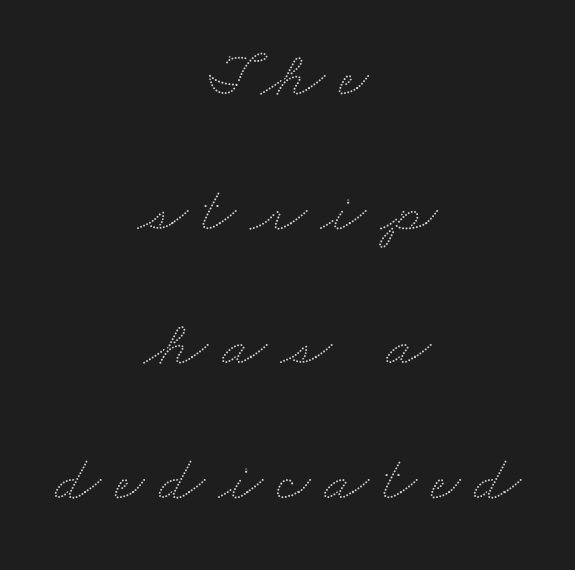
The image shows 65 px wide type; set centered, loose line spacing (2.07x), unusually wide letter spacing (+0.22 em), not underlined; low stroke contrast and a small x-height.
